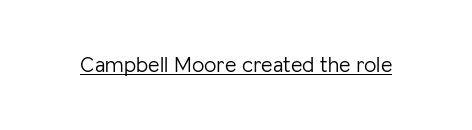
Does a line run under the words? Yes, clearly. Each word holds together tightly as a unit, with standard inter-letter gaps. When letters stand straight like this, we call the style roman or upright. Compared with a typical body face, this is equally light or lighter still.
